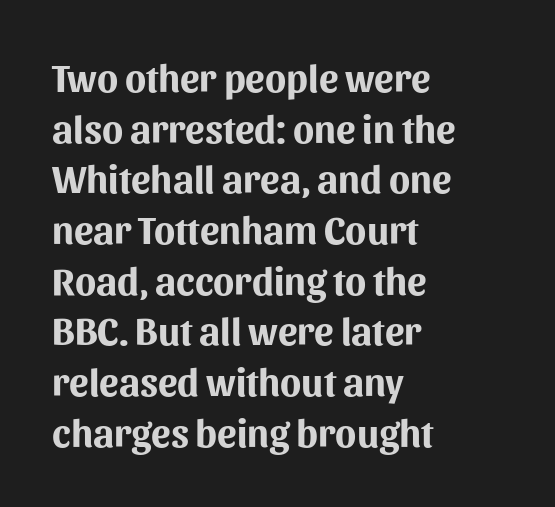
The space directly below the letters is spotless. Characters remain perfectly vertical along every line. Do the characters align in a grid? No, the font is proportional. This sample uses plain, unmodified letter spacing. Font category for this specimen: sans-serif.
